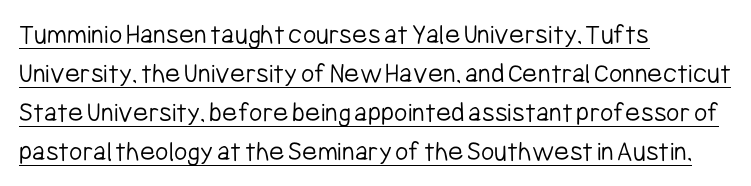
{"serif": "no", "italic": "no", "bold": "no", "weight": "light", "width": "condensed", "stroke_contrast": "low", "x_height": "medium", "monospaced": "no", "underline": "yes", "align": "left", "line_spacing": "normal", "line_spacing_ratio": 1.35, "letter_spacing": "normal", "letter_spacing_em": 0.0, "glyph_px": 29}
